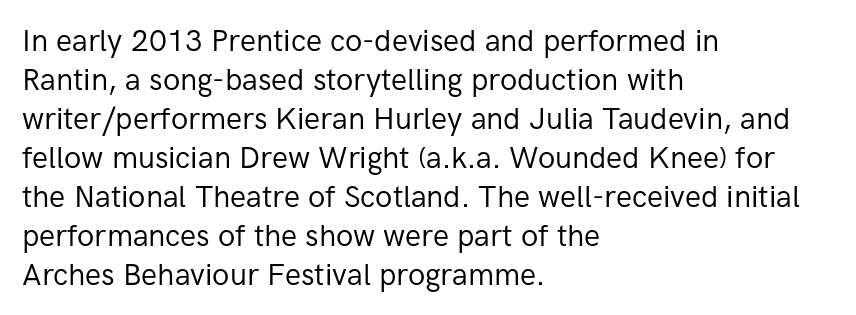
{"serif": "no", "italic": "no", "bold": "no", "weight": "regular", "width": "normal", "stroke_contrast": "low", "x_height": "medium", "monospaced": "no", "underline": "no", "align": "left", "line_spacing": "normal", "line_spacing_ratio": 1.3, "letter_spacing": "normal", "letter_spacing_em": 0.0, "glyph_px": 30}
